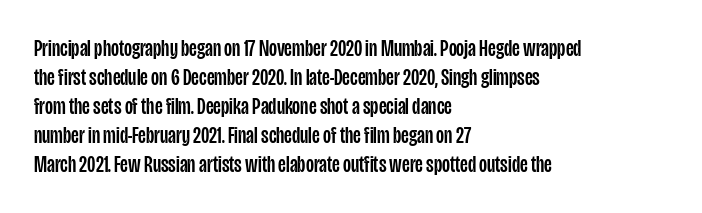
Posture: straight, roman, zero tilt. The passage shown is not underscored anywhere. The rendering anchors every line to the left-hand side. The gaps between neighbouring characters are ordinary and unremarkable.
